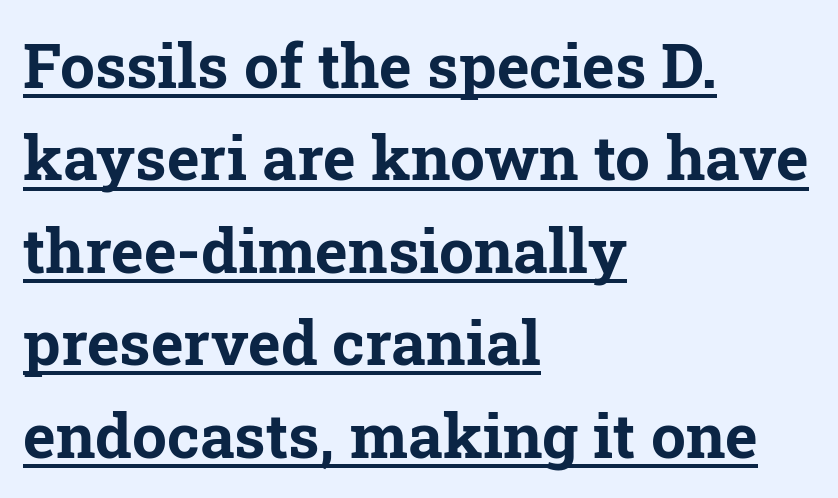
{"serif": "yes", "italic": "no", "bold": "yes", "weight": "bold", "width": "normal", "stroke_contrast": "low", "x_height": "medium", "monospaced": "no", "underline": "yes", "align": "left", "line_spacing": "normal", "line_spacing_ratio": 1.49, "letter_spacing": "normal", "letter_spacing_em": 0.0, "glyph_px": 62}
